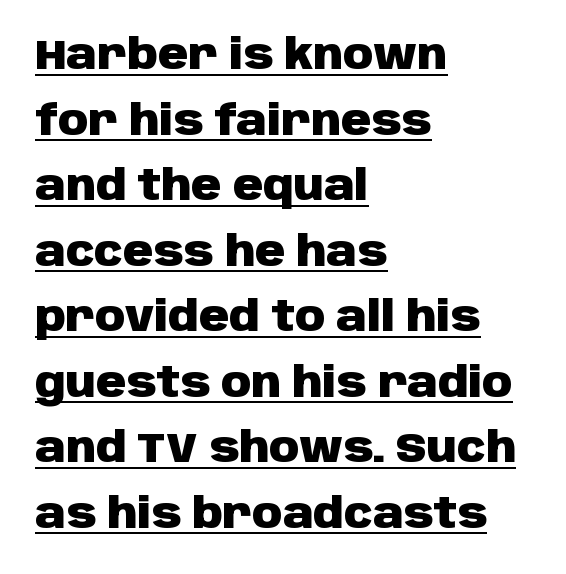
The image shows 42 px heavy sans-serif type, upright; set left-aligned, normal line spacing (1.56x), normal letter spacing, underlined; low stroke contrast and a large x-height.
